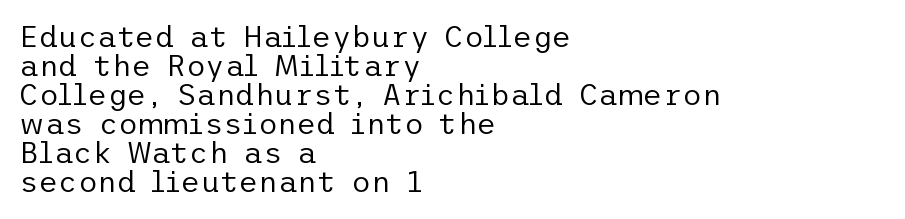
Check where the strokes stop: nothing finishes them off — pure sans. A classic flush-left, rag-right setting is used for this passage. Honestly, there is no underline to notice here at all. In terms of posture, this sample is upright. The characters are drawn with everyday or finer stroke widths.
